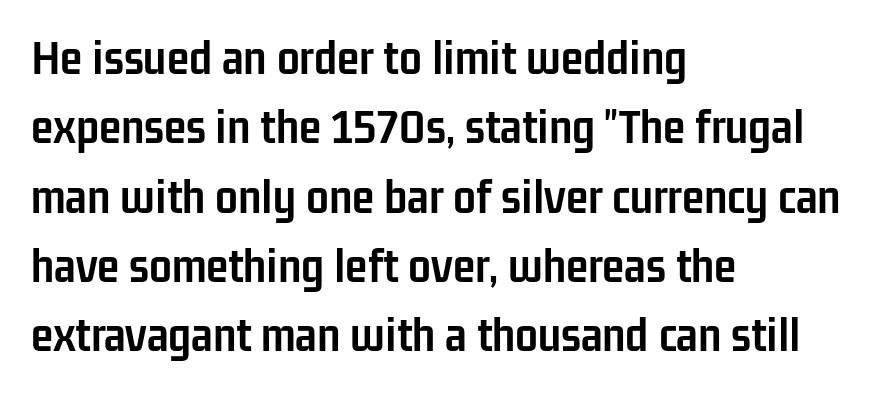
The image shows 51 px semibold, condensed sans-serif type, upright; set left-aligned, normal line spacing (1.36x), normal letter spacing, not underlined; low stroke contrast and a medium x-height.
